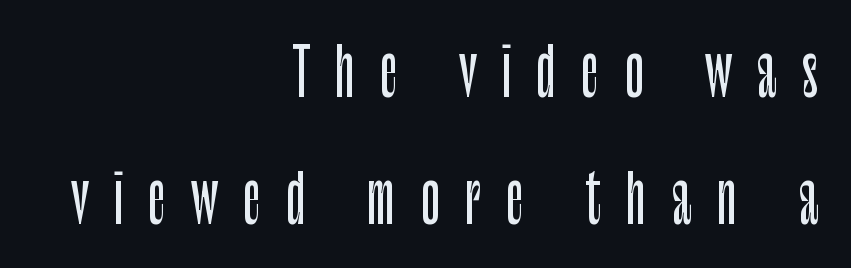
{"serif": "no", "italic": "no", "width": "condensed", "stroke_contrast": "low", "x_height": "large", "monospaced": "no", "underline": "no", "align": "right", "line_spacing": "loose", "line_spacing_ratio": 1.99, "letter_spacing": "wide", "letter_spacing_em": 0.39, "glyph_px": 64}
